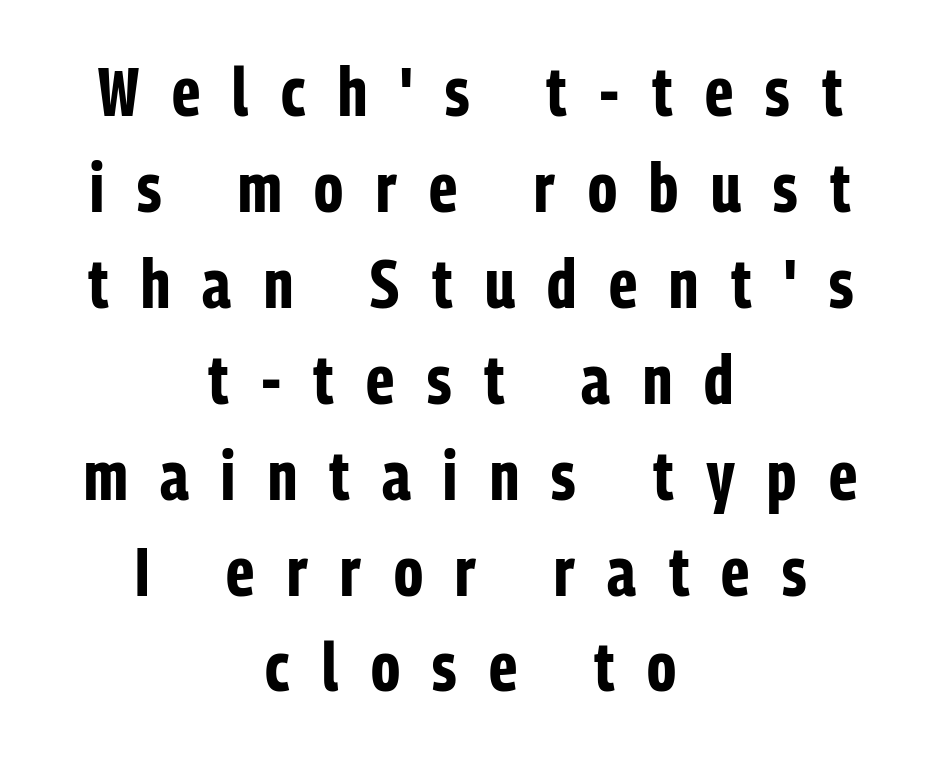
Q: Is the text bold? A: Yes.
Q: Is the text italic (slanted)? A: No, it is upright.
Q: Is the typeface a serif or a sans-serif typeface? A: Sans-serif.
Q: Is the text underlined? A: No.
Q: How is the paragraph aligned? A: Centered.
Q: Is the spacing between letters normal or unusually wide? A: Unusually wide.
Q: Is the spacing between lines tight, normal or loose? A: Normal.
Q: Width (condensed, normal, or wide)? A: Condensed.
Q: Stroke contrast? A: Low.
Q: x-height? A: Medium.
Q: Monospaced? A: No.
